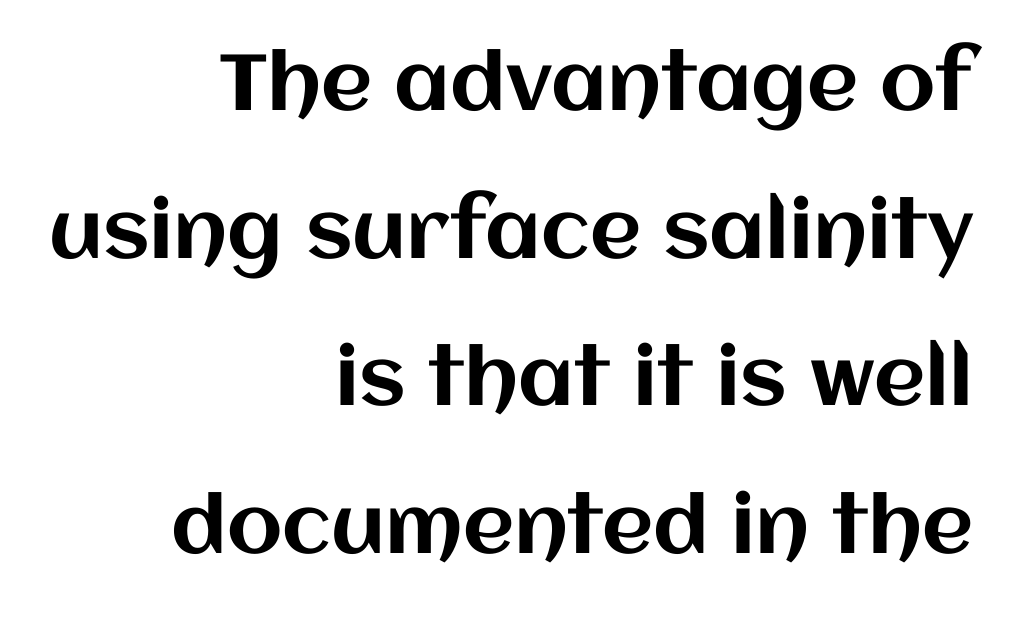
The image shows 79 px text type, upright; set right-aligned, line spacing 1.87x, normal letter spacing, not underlined; medium stroke contrast and a large x-height.
